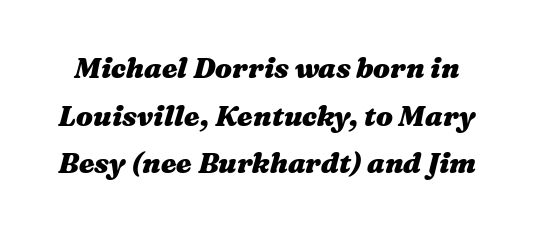
The face used here is proportionally spaced, like ordinary book or web type. Compared with ordinary roman type, these characters are visibly tilted. Thick stems and heavy bowls — unmistakably bold. Here the glyphs are tracked normally, forming tight word shapes. Quick note: underline off.
